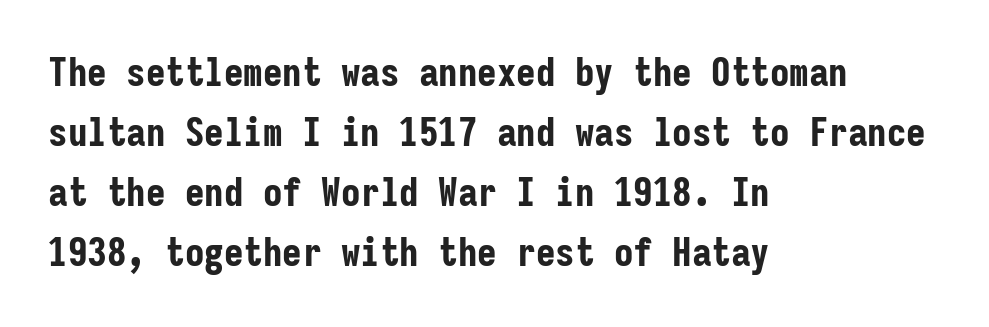
Quick note: not italic, upright. Observe the ordinary spacing: letters are neighbours, not strangers. You could count columns in this text — the font is strictly monospaced. One-word summary of the alignment: left. Reading down the column, the eye jumps a familiar distance to each next line.
